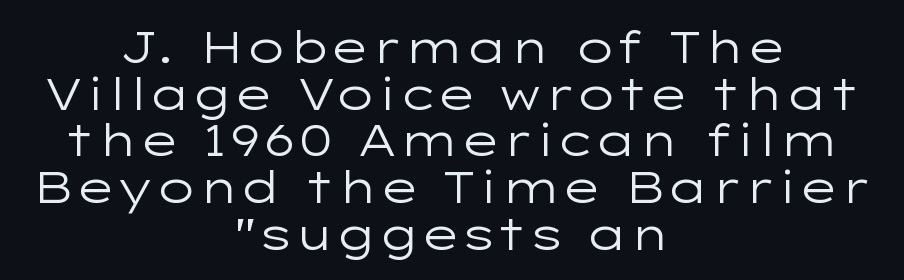
Q: Is the text bold? A: No.
Q: Is the text italic (slanted)? A: No, it is upright.
Q: Is the typeface a serif or a sans-serif typeface? A: Sans-serif.
Q: Is the text underlined? A: No.
Q: How is the paragraph aligned? A: Centered.
Q: Is the spacing between letters normal or unusually wide? A: Normal.
Q: Is the spacing between lines tight, normal or loose? A: Tight.
Q: Width (condensed, normal, or wide)? A: Wide.
Q: Stroke contrast? A: Low.
Q: x-height? A: Medium.
Q: Monospaced? A: No.
